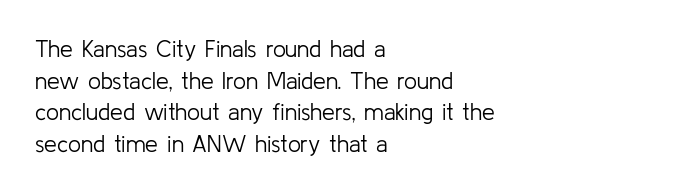
The strokes are not fattened; the text isn't bold. Beneath every word, the page is bare. Every row of glyphs begins at an identical x-position on the left. In terms of posture, this sample is upright.
